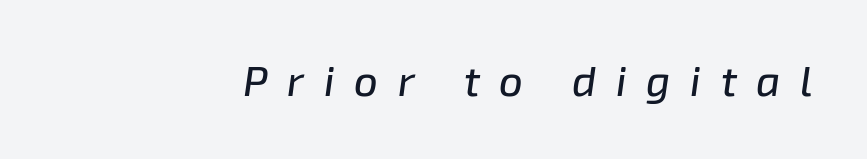
Q: Is the text italic (slanted)? A: Yes, it leans right by about 8 degrees.
Q: Is the text underlined? A: No.
Q: Is the spacing between letters normal or unusually wide? A: Unusually wide.
Q: Width (condensed, normal, or wide)? A: Normal.
Q: Stroke contrast? A: Low.
Q: x-height? A: Medium.
Q: Monospaced? A: No.
